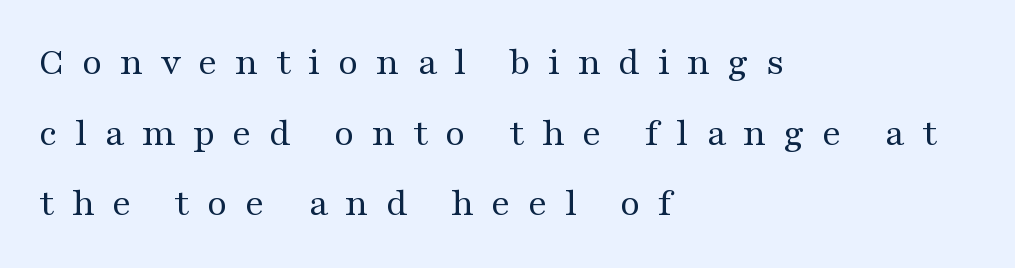
{"serif": "yes", "italic": "no", "bold": "no", "weight": "regular", "width": "wide", "stroke_contrast": "medium", "x_height": "medium", "monospaced": "no", "underline": "no", "align": "left", "line_spacing_ratio": 1.81, "letter_spacing": "wide", "letter_spacing_em": 0.44, "glyph_px": 39}
